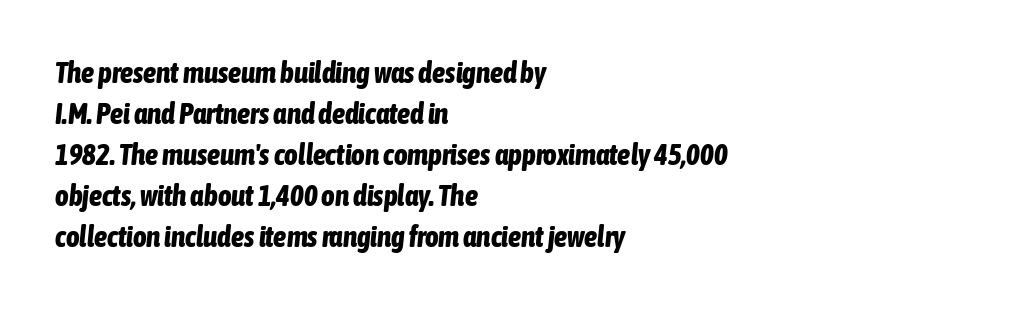
The image shows 29 px bold, condensed type, italic (leaning right); set left-aligned, normal line spacing (1.41x), normal letter spacing, not underlined; low stroke contrast and a medium x-height.
